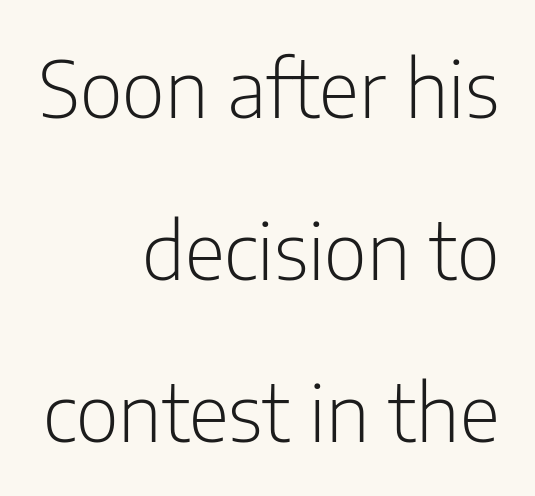
Q: Is the text bold? A: No.
Q: Is the text italic (slanted)? A: No, it is upright.
Q: Is the typeface a serif or a sans-serif typeface? A: Sans-serif.
Q: Is the text underlined? A: No.
Q: How is the paragraph aligned? A: Right-aligned.
Q: Is the spacing between letters normal or unusually wide? A: Normal.
Q: Is the spacing between lines tight, normal or loose? A: Loose.
Q: Width (condensed, normal, or wide)? A: Condensed.
Q: Stroke contrast? A: Low.
Q: x-height? A: Medium.
Q: Monospaced? A: No.
